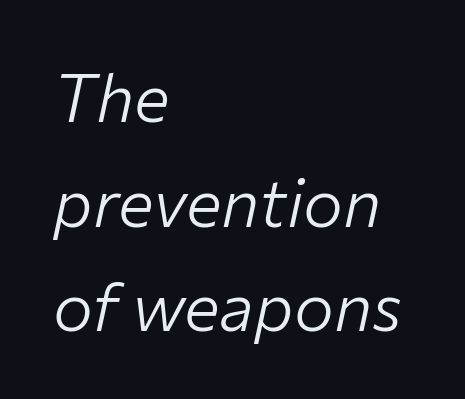
The image shows 67 px light type, italic (leaning right); set left-aligned, normal line spacing (1.56x), normal letter spacing, not underlined; low stroke contrast and a medium x-height.
